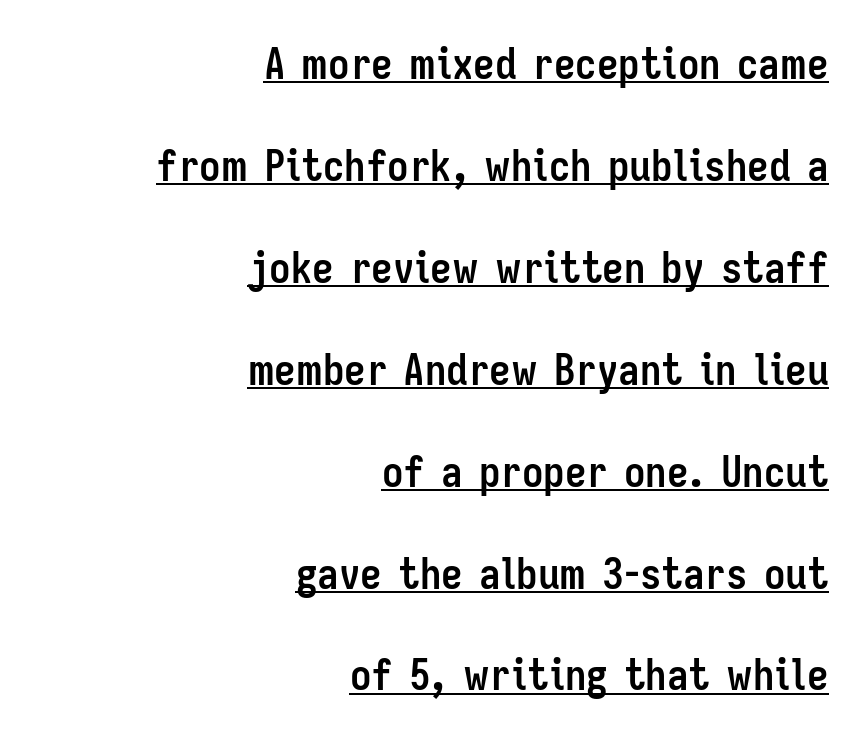
Q: Is the text bold? A: Yes.
Q: Is the text italic (slanted)? A: No, it is upright.
Q: Is the typeface a serif or a sans-serif typeface? A: Sans-serif.
Q: Is the text underlined? A: Yes.
Q: How is the paragraph aligned? A: Right-aligned.
Q: Is the spacing between letters normal or unusually wide? A: Normal.
Q: Is the spacing between lines tight, normal or loose? A: Loose.
Q: Width (condensed, normal, or wide)? A: Condensed.
Q: Stroke contrast? A: Low.
Q: x-height? A: Medium.
Q: Monospaced? A: No.
